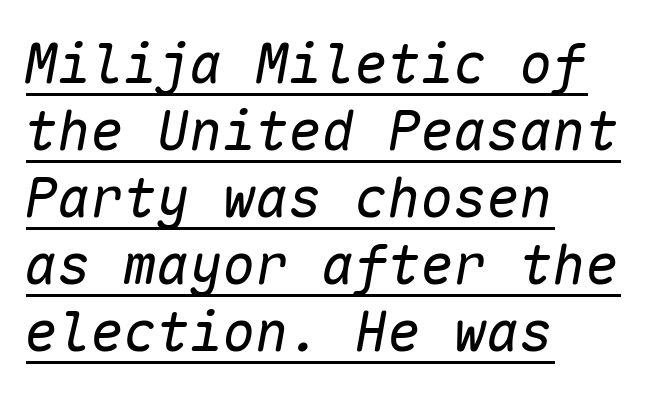
{"italic": "yes", "lean": "right", "slant_degrees": 10, "bold": "no", "weight": "regular", "width": "normal", "stroke_contrast": "low", "x_height": "medium", "monospaced": "yes", "underline": "yes", "align": "left", "line_spacing_ratio": 1.22, "letter_spacing": "normal", "letter_spacing_em": 0.0, "glyph_px": 55}
